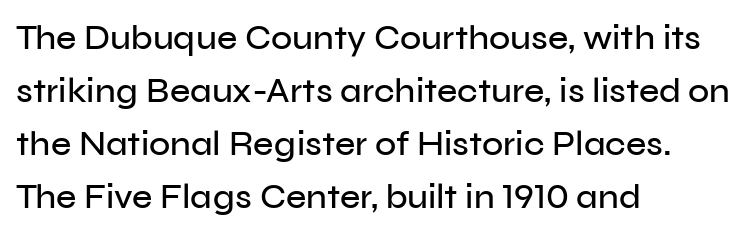
The image shows 35 px sans-serif type, upright; set left-aligned, normal line spacing (1.51x), normal letter spacing, not underlined; low stroke contrast and a medium x-height.
